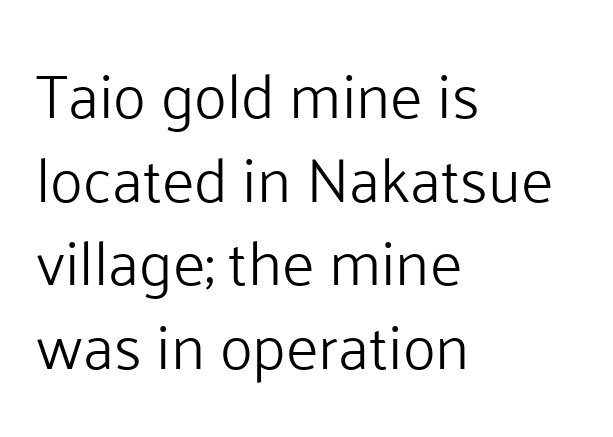
Q: Is the text bold? A: No.
Q: Is the text italic (slanted)? A: No, it is upright.
Q: Is the typeface a serif or a sans-serif typeface? A: Sans-serif.
Q: Is the text underlined? A: No.
Q: How is the paragraph aligned? A: Left-aligned.
Q: Is the spacing between letters normal or unusually wide? A: Normal.
Q: Is the spacing between lines tight, normal or loose? A: Normal.
Q: Width (condensed, normal, or wide)? A: Normal.
Q: Stroke contrast? A: Low.
Q: x-height? A: Medium.
Q: Monospaced? A: No.
